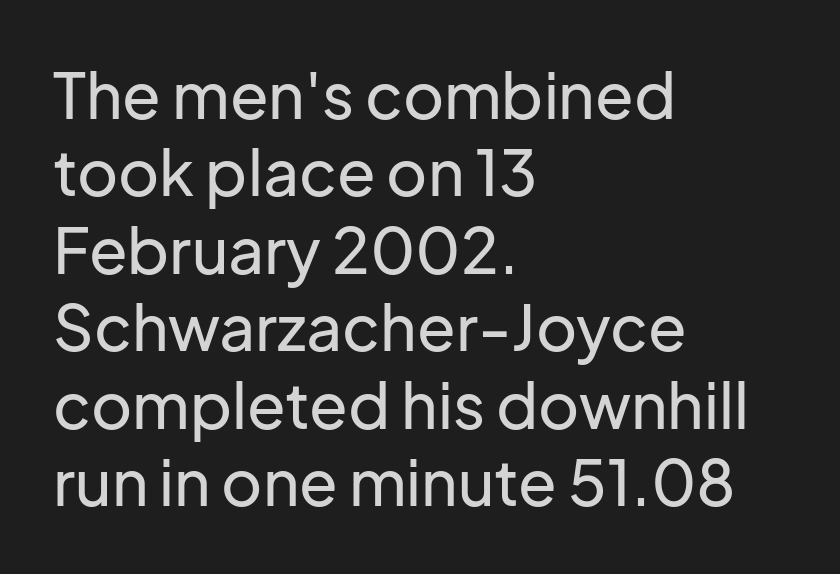
{"serif": "no", "italic": "no", "width": "normal", "stroke_contrast": "low", "x_height": "medium", "monospaced": "no", "underline": "no", "align": "left", "line_spacing_ratio": 1.23, "letter_spacing": "normal", "letter_spacing_em": 0.0, "glyph_px": 63}
